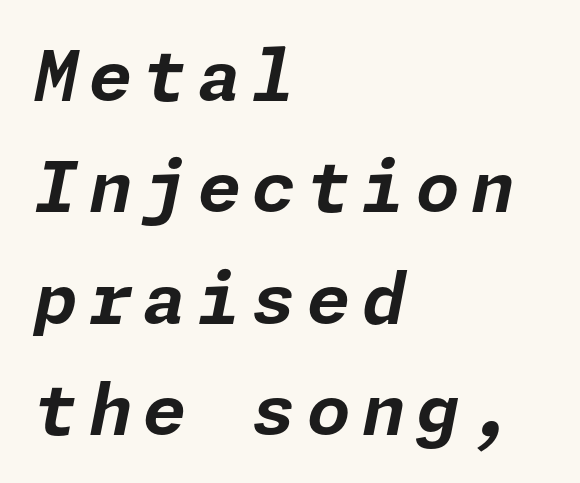
Glance below the letters and you will spot only blank space. The rendering uses a moderate line-height, typical for paragraphs. The text block is weighted toward the left margin, trailing off unevenly rightward. If you drew a line through each stem, it would be angled. Bold? Absolutely — the strokes are thick and heavy.
